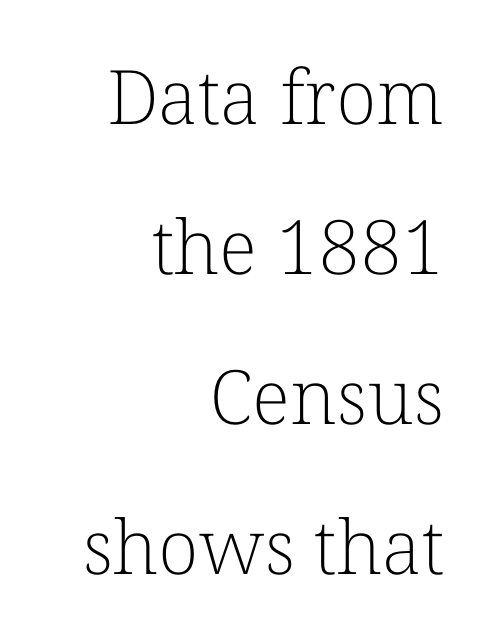
Q: Is the text bold? A: No.
Q: Is the text italic (slanted)? A: No, it is upright.
Q: Is the typeface a serif or a sans-serif typeface? A: Serif.
Q: Is the text underlined? A: No.
Q: How is the paragraph aligned? A: Right-aligned.
Q: Is the spacing between letters normal or unusually wide? A: Normal.
Q: Is the spacing between lines tight, normal or loose? A: Loose.
Q: Width (condensed, normal, or wide)? A: Normal.
Q: Stroke contrast? A: Low.
Q: x-height? A: Medium.
Q: Monospaced? A: No.
